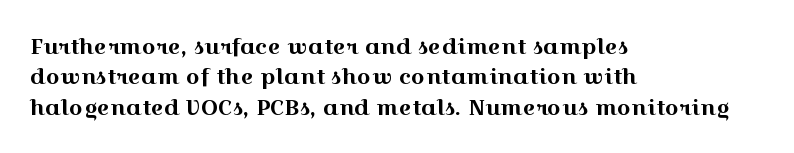
{"italic": "no", "underline": "no", "align": "left", "line_spacing": "normal", "line_spacing_ratio": 1.38, "letter_spacing": "normal", "letter_spacing_em": 0.0, "glyph_px": 22}
